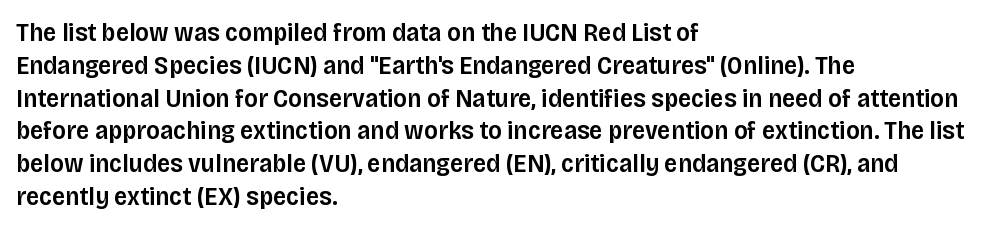
{"italic": "no", "bold": "semi", "underline": "no", "align": "left", "line_spacing": "normal", "line_spacing_ratio": 1.26, "letter_spacing": "normal", "letter_spacing_em": 0.0, "glyph_px": 26}
